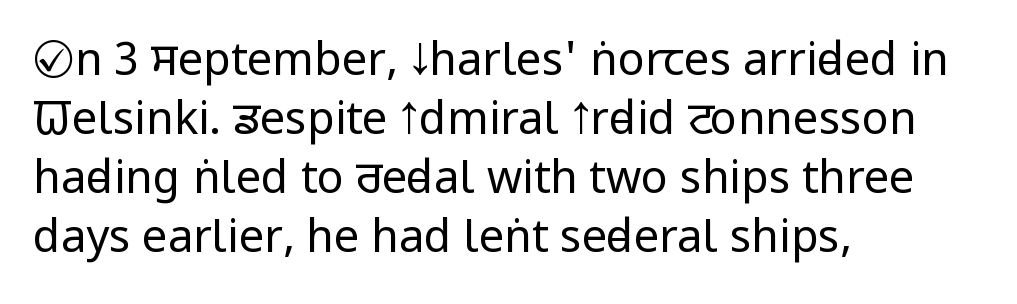
These lines sit exactly where default settings would place them. The typesetter chose a ragged-right arrangement here. The foot of each line stays bare and open. Ordinary non-slanted type is in use.
